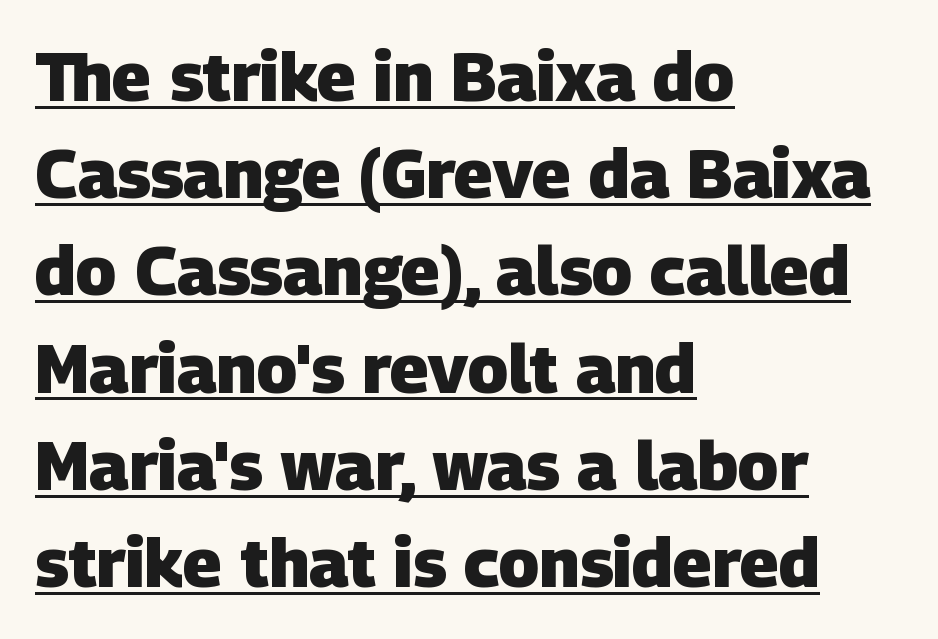
The passage shown is underscored from start to finish. Typographic density is high because the face is bold. The passage shown stacks its lines at a standard gap. These lines are set flush left with a ragged right edge. Check where the strokes stop: nothing finishes them off — pure sans. Nothing unusual about the tracking: characters are spaced as the font intends.
